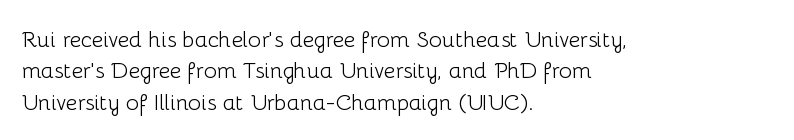
The line-height multiplier appears to be the usual default. The ragged edge is on the right, which tells us the setting is flush left. A typesetter would mark this as roman, not italic. This sample uses plain, unmodified letter spacing. No letter is thick-stroked: the sample isn't bold.
